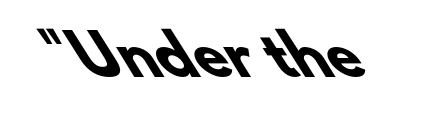
{"serif": "no", "bold": "yes", "weight": "heavy", "width": "normal", "stroke_contrast": "low", "x_height": "small", "monospaced": "no", "underline": "no", "letter_spacing": "normal", "letter_spacing_em": 0.0, "glyph_px": 55}
